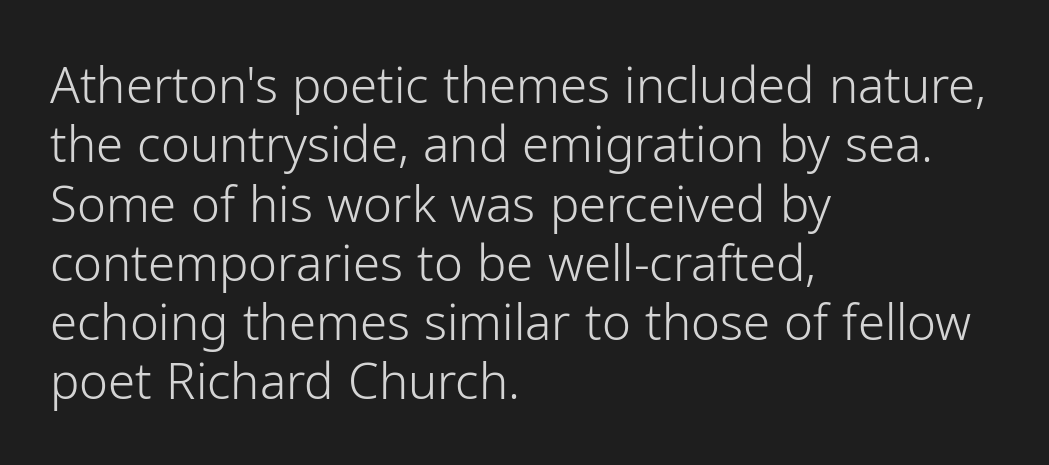
{"serif": "no", "italic": "no", "bold": "no", "weight": "light", "width": "normal", "stroke_contrast": "low", "x_height": "medium", "monospaced": "no", "underline": "no", "align": "left", "line_spacing_ratio": 1.21, "letter_spacing": "normal", "letter_spacing_em": 0.0, "glyph_px": 49}
